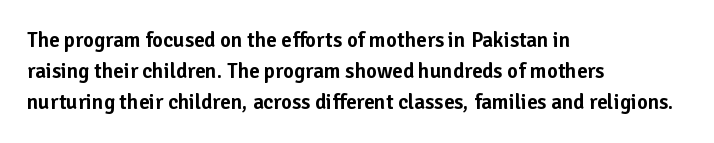
Q: Is the text italic (slanted)? A: No, it is upright.
Q: Is the text underlined? A: No.
Q: How is the paragraph aligned? A: Left-aligned.
Q: Is the spacing between letters normal or unusually wide? A: Normal.
Q: Is the spacing between lines tight, normal or loose? A: Normal.
